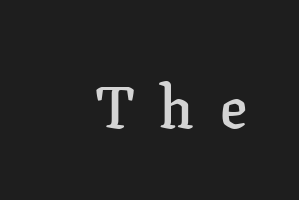
The gaps between neighbouring characters are conspicuously large. Here the designer chose a conventional face with non-uniform glyph widths. Old-style or modern, the face here clearly has serifs. Characters remain perfectly vertical along every line. Quick note: underline off. Semibold letterforms, between regular and bold.
